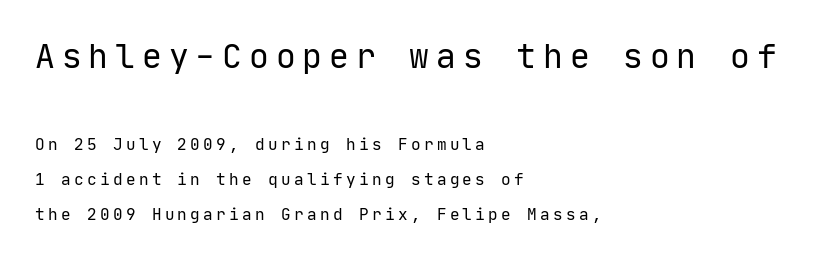
Alignment: flush left. It's the straight-up-and-down kind of type. This sample has the even, mechanical cadence of fixed-width lettering. A sans-serif font was chosen for this passage. Is the letter spacing exaggerated? Yes — the characters are pushed far apart. Ink coverage per letter is moderate at most.
